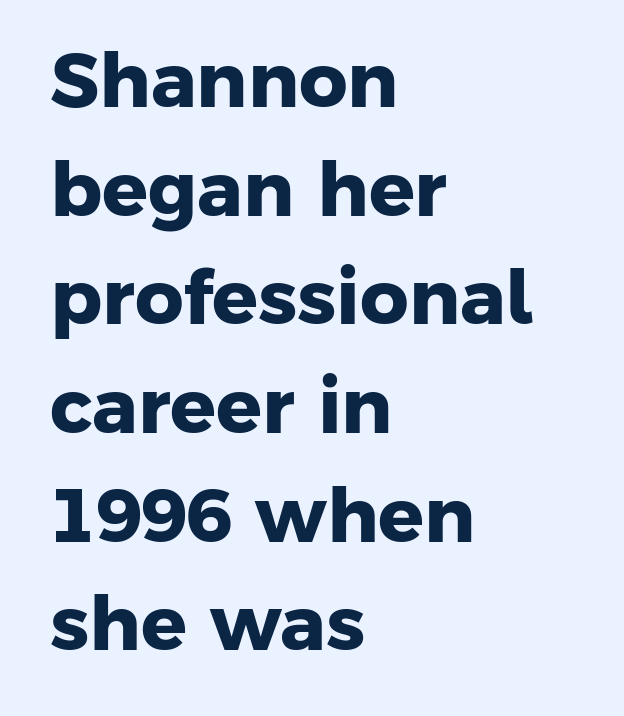
Q: Is the text bold? A: Yes.
Q: Is the typeface a serif or a sans-serif typeface? A: Sans-serif.
Q: Is the text underlined? A: No.
Q: How is the paragraph aligned? A: Left-aligned.
Q: Is the spacing between letters normal or unusually wide? A: Normal.
Q: Is the spacing between lines tight, normal or loose? A: Normal.
Q: Width (condensed, normal, or wide)? A: Normal.
Q: Stroke contrast? A: Low.
Q: x-height? A: Medium.
Q: Monospaced? A: No.
